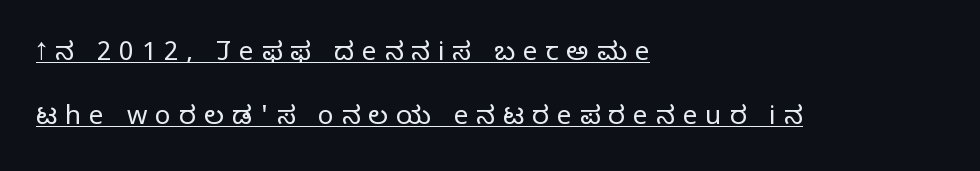
Reading down the block, your eye returns to a fixed left position each line. The passage shown is not bold in any degree. Underlining? Definitely there. Loose tracking; the words dissolve into strings of separated letters. The font's upright variant was chosen for this text.
